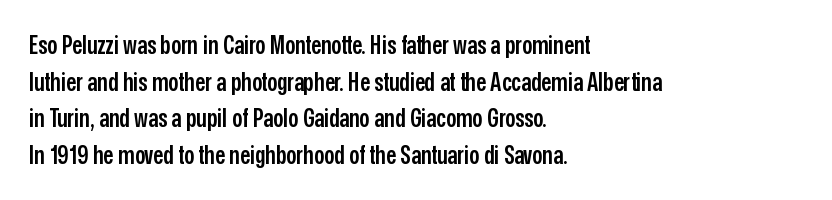
The gaps between neighbouring characters are ordinary and unremarkable. Clear beneath every line of the passage. The lettering holds an erect, upright posture throughout. Line starts are locked; line ends wander.
